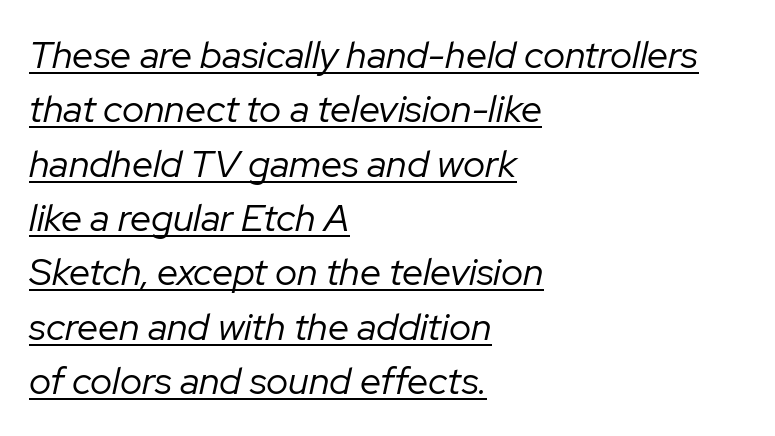
Stems and bowls with no extra thickness — not bold. This sample keeps an unexceptional amount of space between lines. This sample has the flowing, uneven cadence of proportional lettering. Notice how a bar underscores the lettering throughout. Every character sits at an angle, as italics do. Compared with a centered layout, this one pins lines to the left instead.
